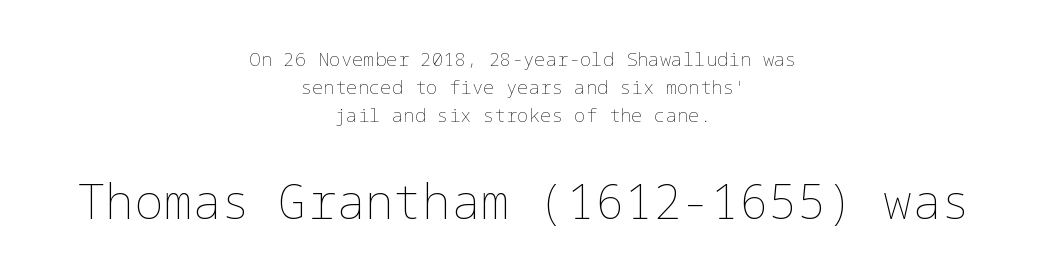
Q: Is the text bold? A: No.
Q: Is the text italic (slanted)? A: No, it is upright.
Q: Is the text underlined? A: No.
Q: How is the paragraph aligned? A: Centered.
Q: Is the spacing between letters normal or unusually wide? A: Normal.
Q: Is the spacing between lines tight, normal or loose? A: Normal.
Q: Which block of text is set in a larger size, the first (top) or the second (bottom)? A: The second (bottom) one.
Q: Width (condensed, normal, or wide)? A: Normal.
Q: Stroke contrast? A: Low.
Q: x-height? A: Medium.
